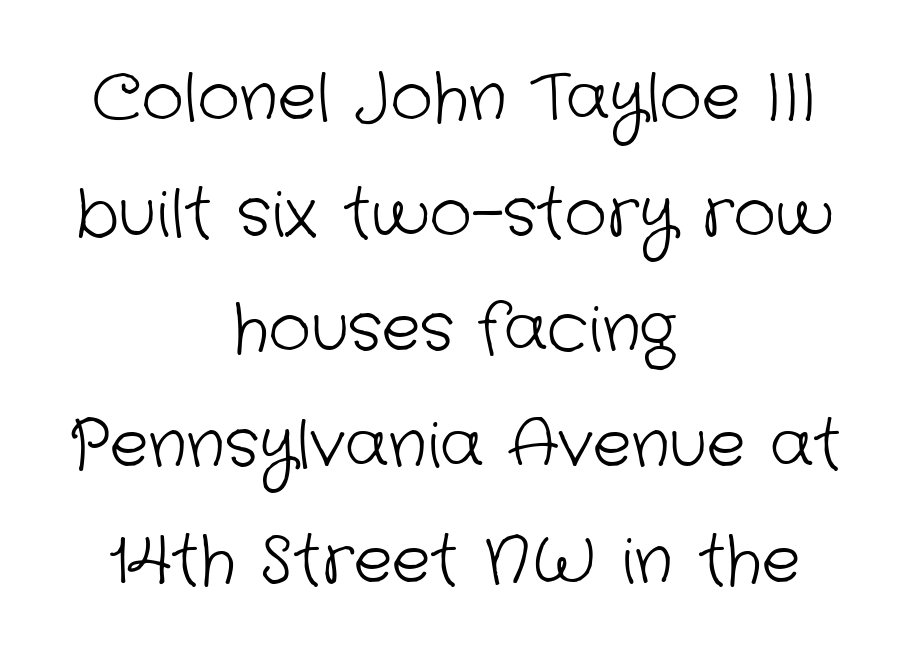
The horizontal fit of the characters is conventional and even. Check the space under the baseline: it is left empty. Ink coverage per letter is moderate at most. Grotesque or geometric, the face here clearly has no serifs. Note the varied advance widths — an 'i' is clearly narrower than an 'm'. These lines are centered, leaving both edges ragged.
